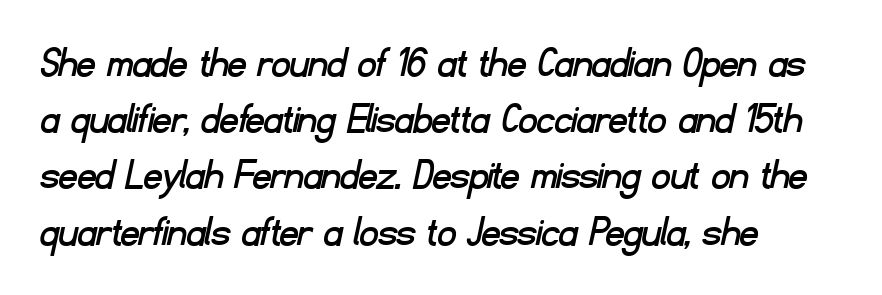
Q: Is the typeface a serif or a sans-serif typeface? A: Sans-serif.
Q: Is the text underlined? A: No.
Q: How is the paragraph aligned? A: Left-aligned.
Q: Is the spacing between letters normal or unusually wide? A: Normal.
Q: Is the spacing between lines tight, normal or loose? A: Normal.
Q: Width (condensed, normal, or wide)? A: Normal.
Q: Stroke contrast? A: Low.
Q: x-height? A: Small.
Q: Monospaced? A: No.
